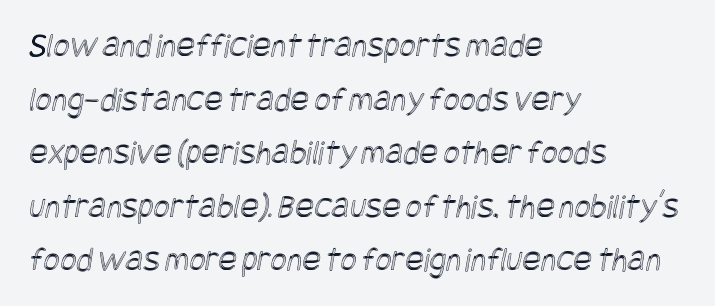
{"width": "condensed", "x_height": "large", "underline": "no", "align": "left", "line_spacing": "normal", "line_spacing_ratio": 1.53, "letter_spacing": "normal", "letter_spacing_em": 0.0, "glyph_px": 35}
